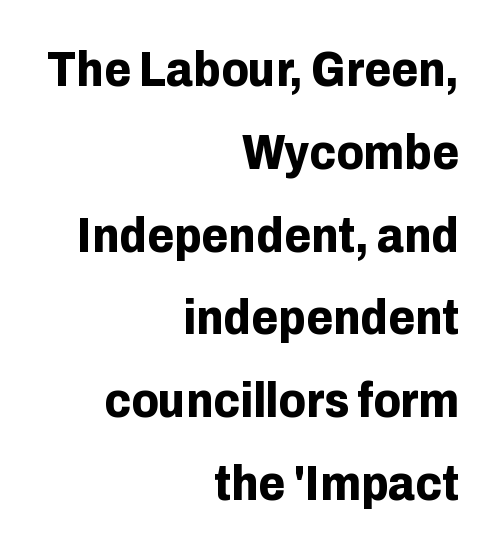
{"serif": "no", "italic": "no", "bold": "yes", "weight": "bold", "width": "normal", "stroke_contrast": "low", "x_height": "medium", "monospaced": "no", "underline": "no", "align": "right", "line_spacing": "normal", "line_spacing_ratio": 1.69, "letter_spacing": "normal", "letter_spacing_em": 0.0, "glyph_px": 49}
